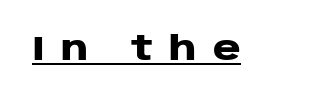
The image shows 34 px heavy, wide sans-serif type, upright; set unusually wide letter spacing (+0.47 em), underlined; low stroke contrast and a large x-height.
